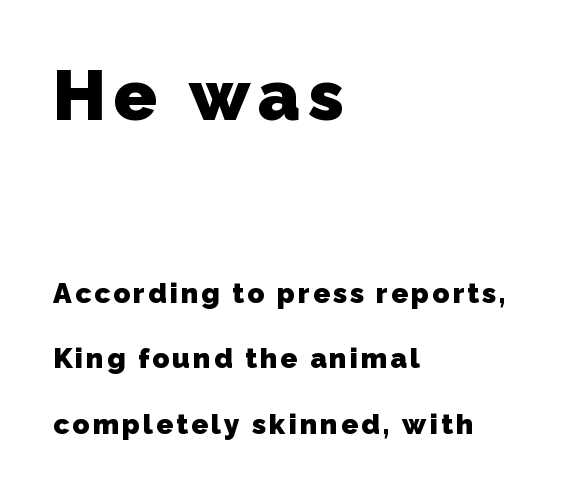
A typesetter would call this proportional, since set widths differ per character. Does the leading feel generous? Absolutely, it's lavish. The glyphs have the mass of a bold cut. The block sitting higher on the canvas is the one with enlarged characters. Has an underline been added? It has not.
